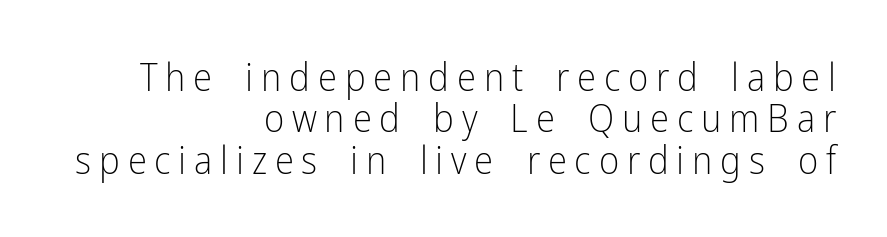
This is sans-serif lettering, the kind often seen on screens and signage. Descenders are the only things crossing below the line. Italic: no, the glyphs are upright roman. On a weight scale, this lands at 450 or below. These lines have a slow, spaced-out rhythm from letter to letter. One glance says dense: line gaps are narrower than usual.
